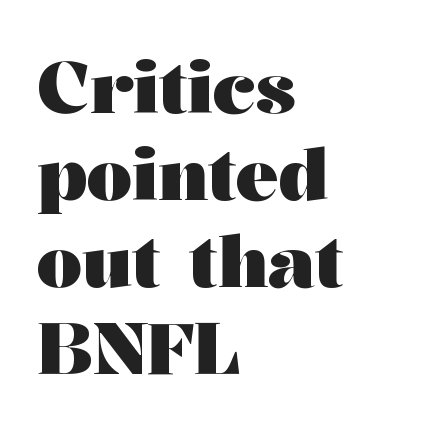
A classic flush-left, rag-right setting is used for this passage. The type family on display is of the serif kind. A clean baseline with only descenders dipping below it. Varying glyph widths throughout — classic text-font behaviour.
